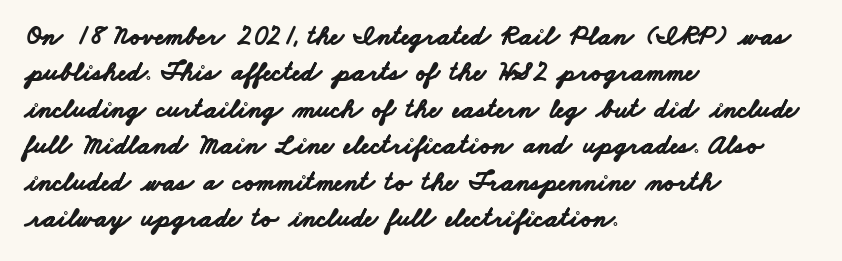
{"bold": "yes", "underline": "no", "align": "left", "line_spacing": "normal", "line_spacing_ratio": 1.35, "letter_spacing": "normal", "letter_spacing_em": 0.0, "glyph_px": 27}
